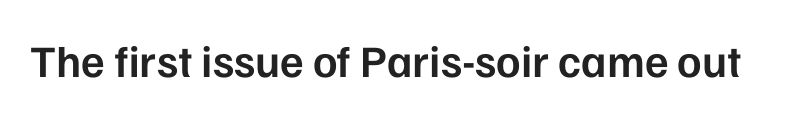
The image shows 45 px semibold sans-serif type, upright; set normal letter spacing, not underlined; low stroke contrast and a medium x-height.
